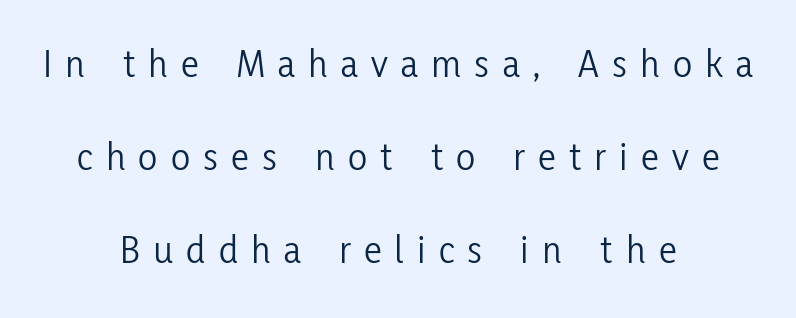
{"serif": "no", "italic": "no", "bold": "no", "weight": "light", "width": "condensed", "stroke_contrast": "low", "x_height": "medium", "monospaced": "no", "underline": "no", "align": "center", "line_spacing": "loose", "line_spacing_ratio": 2.33, "letter_spacing": "wide", "letter_spacing_em": 0.33, "glyph_px": 40}
